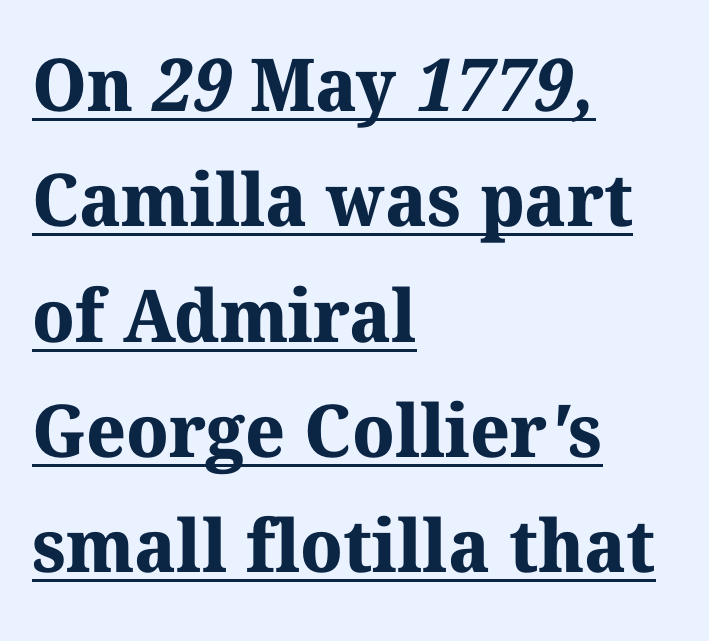
Q: Is the text bold? A: Yes.
Q: Is the typeface a serif or a sans-serif typeface? A: Serif.
Q: Is the text underlined? A: Yes.
Q: How is the paragraph aligned? A: Left-aligned.
Q: Is the spacing between letters normal or unusually wide? A: Normal.
Q: Is the spacing between lines tight, normal or loose? A: Normal.
Q: Width (condensed, normal, or wide)? A: Normal.
Q: Stroke contrast? A: Medium.
Q: x-height? A: Medium.
Q: Monospaced? A: No.
